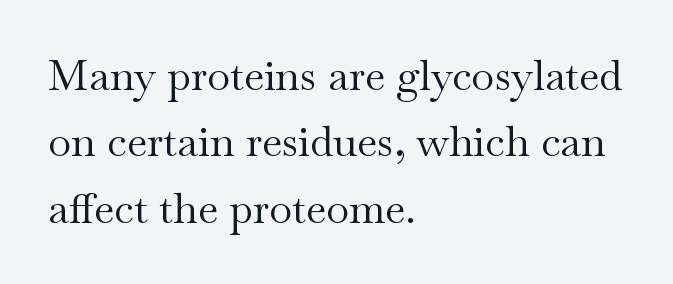
{"serif": "yes", "italic": "no", "bold": "no", "weight": "regular", "width": "wide", "stroke_contrast": "medium", "x_height": "small", "monospaced": "no", "underline": "no", "align": "left", "line_spacing": "normal", "line_spacing_ratio": 1.58, "letter_spacing": "normal", "letter_spacing_em": 0.0, "glyph_px": 42}
